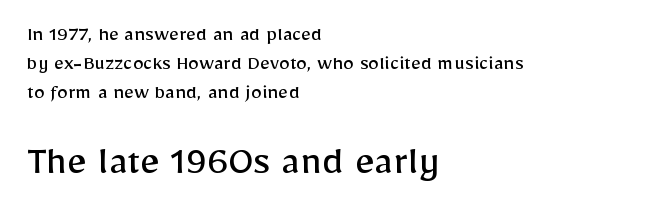
{"serif": "no", "italic": "no", "bold": "no", "weight": "regular", "width": "normal", "stroke_contrast": "low", "x_height": "medium", "monospaced": "no", "underline": "no", "align": "left", "line_spacing": "normal", "line_spacing_ratio": 1.32, "letter_spacing": "normal", "letter_spacing_em": 0.0, "larger_block": "second", "size_ratio": 1.95, "glyph_px": 43}
